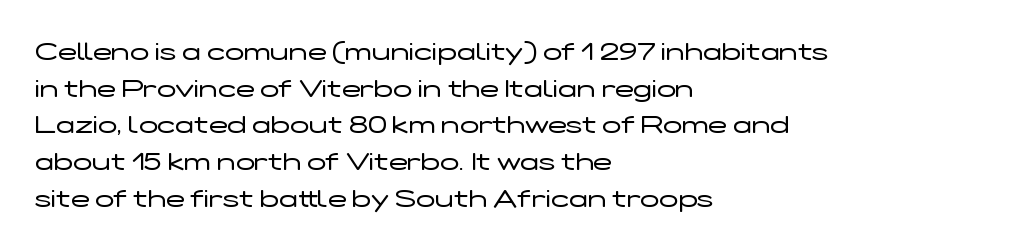
Q: Is the text bold? A: No.
Q: Is the text italic (slanted)? A: No, it is upright.
Q: Is the text underlined? A: No.
Q: How is the paragraph aligned? A: Left-aligned.
Q: Is the spacing between letters normal or unusually wide? A: Normal.
Q: Is the spacing between lines tight, normal or loose? A: Normal.
